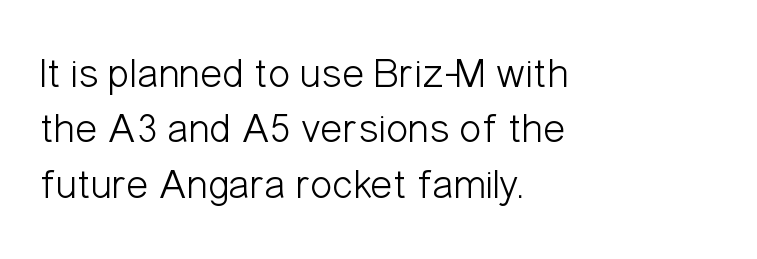
This is not heavy type; no bold has been used. The lettering holds an erect, upright posture throughout. The space between consecutive lines is moderate. In terms of letterspacing, this is plain default setting.
